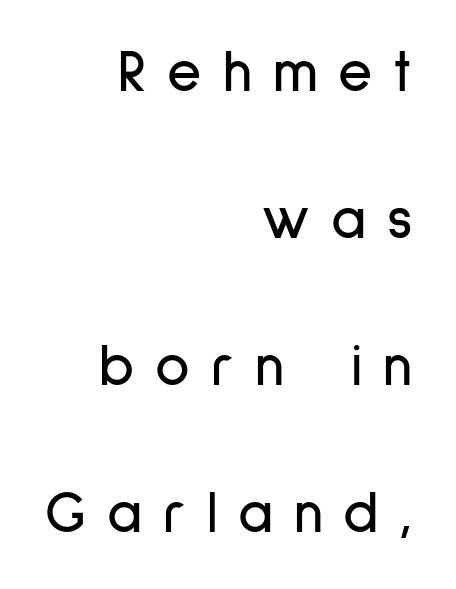
The image shows 59 px condensed sans-serif type, upright; set right-aligned, loose line spacing (2.49x), unusually wide letter spacing (+0.35 em), not underlined; low stroke contrast and a medium x-height.
